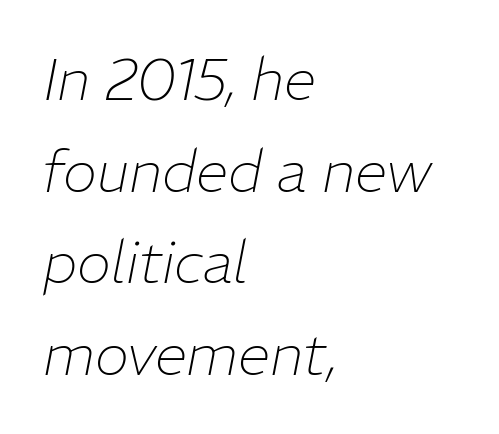
Q: Is the text bold? A: No.
Q: Is the text italic (slanted)? A: Yes, it leans right by about 11 degrees.
Q: Is the text underlined? A: No.
Q: How is the paragraph aligned? A: Left-aligned.
Q: Is the spacing between letters normal or unusually wide? A: Normal.
Q: Is the spacing between lines tight, normal or loose? A: Normal.
Q: Width (condensed, normal, or wide)? A: Normal.
Q: Stroke contrast? A: Low.
Q: x-height? A: Medium.
Q: Monospaced? A: No.
